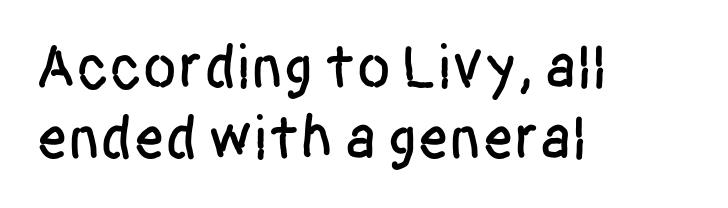
Q: Is the text italic (slanted)? A: No, it is upright.
Q: Is the typeface a serif or a sans-serif typeface? A: Sans-serif.
Q: Is the text underlined? A: No.
Q: How is the paragraph aligned? A: Left-aligned.
Q: Is the spacing between letters normal or unusually wide? A: Normal.
Q: Is the spacing between lines tight, normal or loose? A: Tight.
Q: Width (condensed, normal, or wide)? A: Condensed.
Q: Stroke contrast? A: Low.
Q: x-height? A: Large.
Q: Monospaced? A: No.
